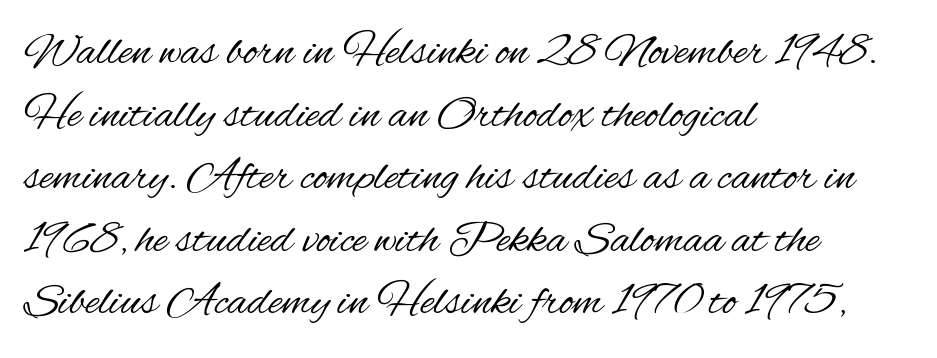
Q: Is the text bold? A: No.
Q: Is the text italic (slanted)? A: Yes.
Q: Is the typeface a serif or a sans-serif typeface? A: Sans-serif.
Q: Is the text underlined? A: No.
Q: How is the paragraph aligned? A: Left-aligned.
Q: Is the spacing between letters normal or unusually wide? A: Normal.
Q: Is the spacing between lines tight, normal or loose? A: Normal.
Q: Width (condensed, normal, or wide)? A: Condensed.
Q: Stroke contrast? A: Medium.
Q: x-height? A: Small.
Q: Monospaced? A: No.
